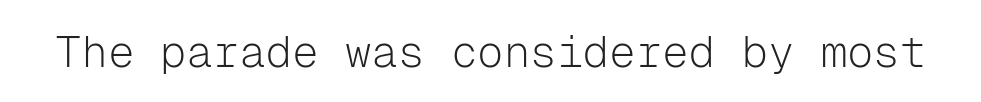
The font sits on the lighter half of the weight spectrum, regular included. Unlike a traditional serif, this face leaves its strokes unadorned. This is the regular roman posture of the typeface. This sample has the even, mechanical cadence of fixed-width lettering.
